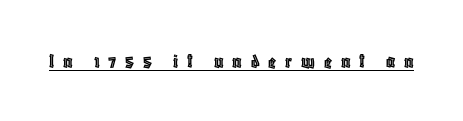
Q: Is the text italic (slanted)? A: No, it is upright.
Q: Is the text underlined? A: Yes.
Q: Is the spacing between letters normal or unusually wide? A: Unusually wide.
